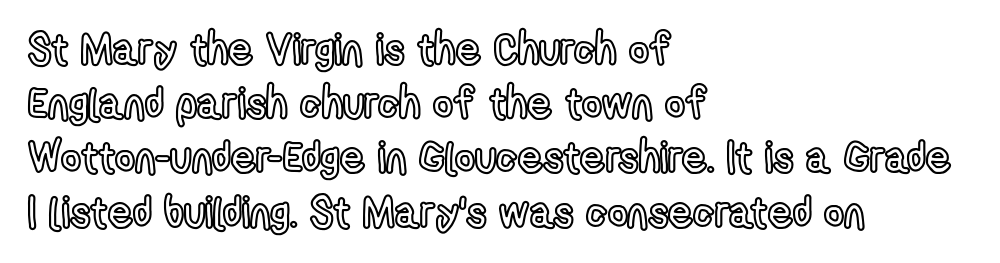
The image shows 43 px condensed type, upright; set left-aligned, normal line spacing (1.26x), normal letter spacing, not underlined; a medium x-height.
